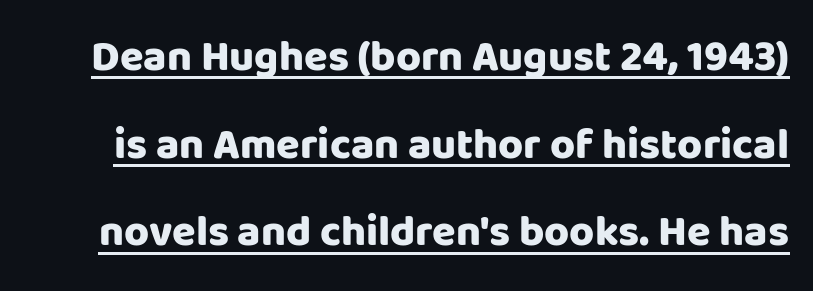
Q: Is the text bold? A: Yes.
Q: Is the text italic (slanted)? A: No, it is upright.
Q: Is the typeface a serif or a sans-serif typeface? A: Sans-serif.
Q: Is the text underlined? A: Yes.
Q: Is the spacing between letters normal or unusually wide? A: Normal.
Q: Is the spacing between lines tight, normal or loose? A: Loose.
Q: Width (condensed, normal, or wide)? A: Normal.
Q: Stroke contrast? A: Low.
Q: x-height? A: Large.
Q: Monospaced? A: No.
